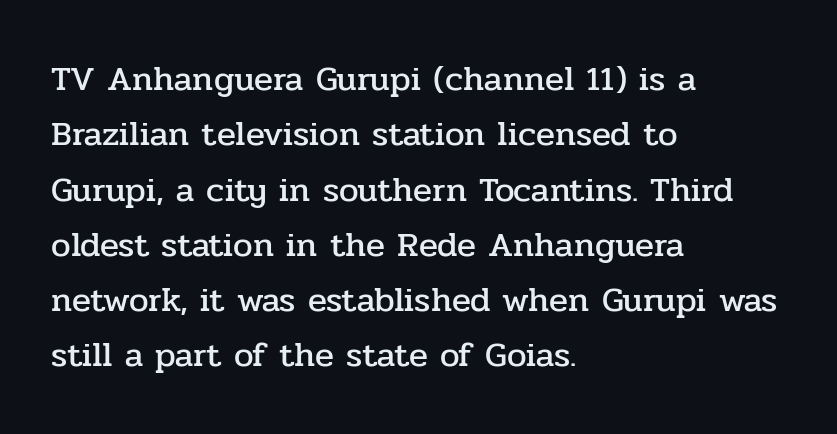
The image shows 35 px serif type, upright; set left-aligned, normal line spacing (1.58x), normal letter spacing, not underlined; low stroke contrast and a medium x-height.
